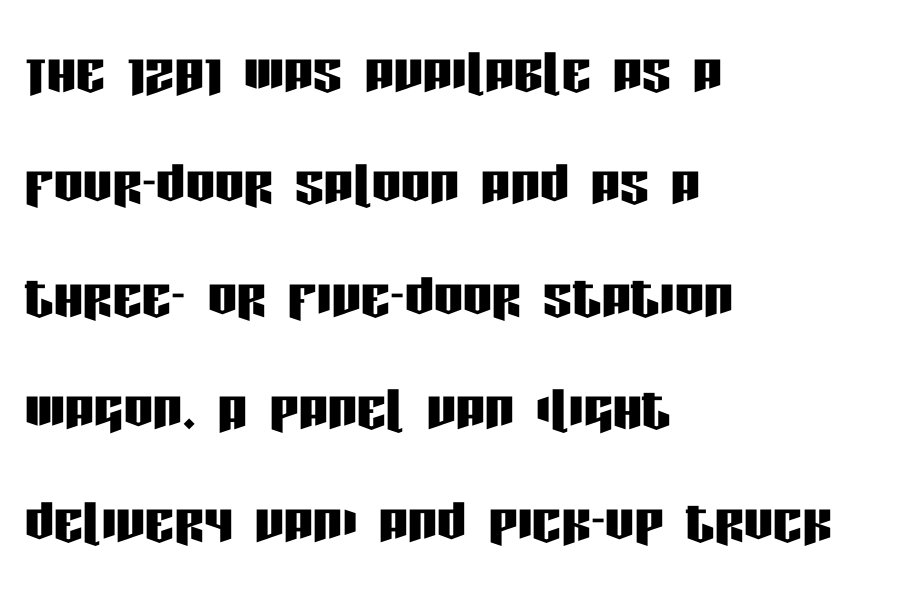
The image shows 73 px condensed sans-serif type, upright; set left-aligned, normal line spacing (1.54x), normal letter spacing, not underlined; low stroke contrast and a large x-height.
